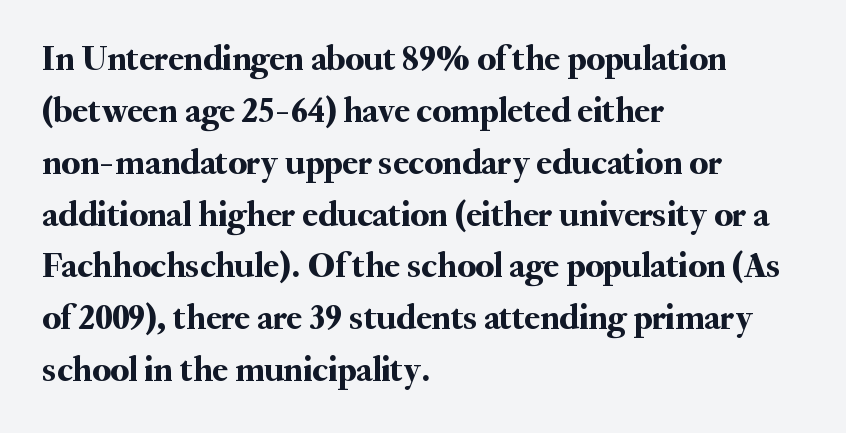
A student would call this left alignment; a typographer would say flush left, rag right. This rendering features lettering with no underline. Reading down the column, the eye jumps a familiar distance to each next line. The passage shown is typeset with a serif family. The lettering holds an erect, upright posture throughout. Varying glyph widths throughout — classic text-font behaviour.
